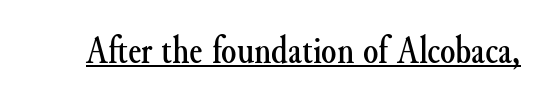
The rendering uses the underline text-decoration. The font's upright variant was chosen for this text. A typesetter would call this proportional, since set widths differ per character. Students, note that the glyphs here touch the page at normal intervals.
